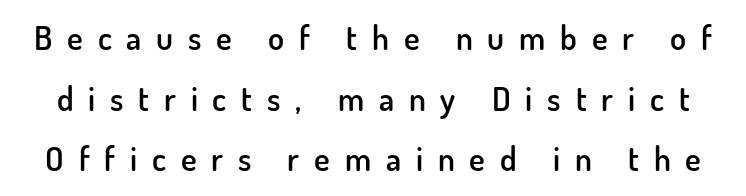
Q: Is the text bold? A: Semi-bold.
Q: Is the text italic (slanted)? A: No, it is upright.
Q: Is the typeface a serif or a sans-serif typeface? A: Sans-serif.
Q: Is the text underlined? A: No.
Q: Is the spacing between letters normal or unusually wide? A: Unusually wide.
Q: Width (condensed, normal, or wide)? A: Normal.
Q: Stroke contrast? A: Low.
Q: x-height? A: Small.
Q: Monospaced? A: No.
